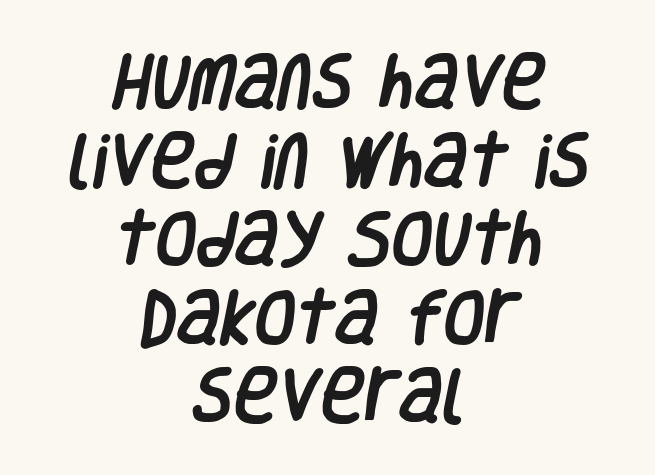
Q: Is the typeface a serif or a sans-serif typeface? A: Sans-serif.
Q: Is the text underlined? A: No.
Q: How is the paragraph aligned? A: Centered.
Q: Is the spacing between letters normal or unusually wide? A: Normal.
Q: Is the spacing between lines tight, normal or loose? A: Normal.
Q: Width (condensed, normal, or wide)? A: Condensed.
Q: Stroke contrast? A: Low.
Q: x-height? A: Large.
Q: Monospaced? A: No.
